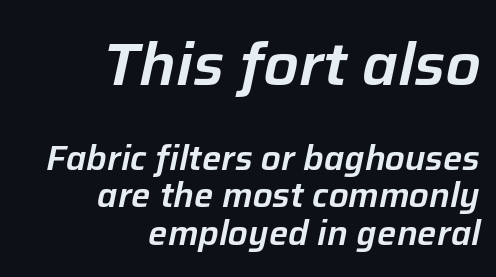
If you squint, the top block still reads clearly — it's the larger of the two. One-word summary of the alignment: right. Honestly, the rows look squashed on top of each other. Observe the lean: these are italic letterforms. The glyphs are unaccompanied by any horizontal stroke below them.
